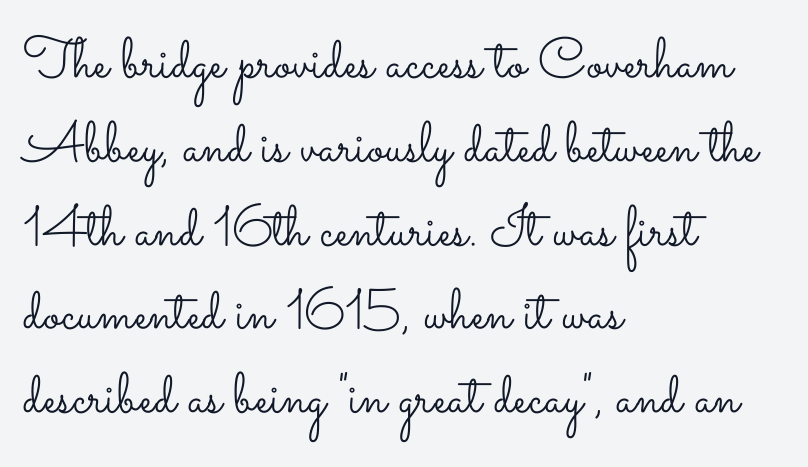
Q: Is the text bold? A: No.
Q: Is the text italic (slanted)? A: Yes.
Q: Is the text underlined? A: No.
Q: How is the paragraph aligned? A: Left-aligned.
Q: Is the spacing between letters normal or unusually wide? A: Normal.
Q: Is the spacing between lines tight, normal or loose? A: Normal.
Q: Width (condensed, normal, or wide)? A: Wide.
Q: Stroke contrast? A: Low.
Q: x-height? A: Small.
Q: Monospaced? A: No.
